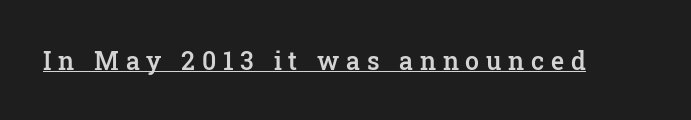
The image shows 25 px text type, upright; set unusually wide letter spacing (+0.27 em), underlined.
